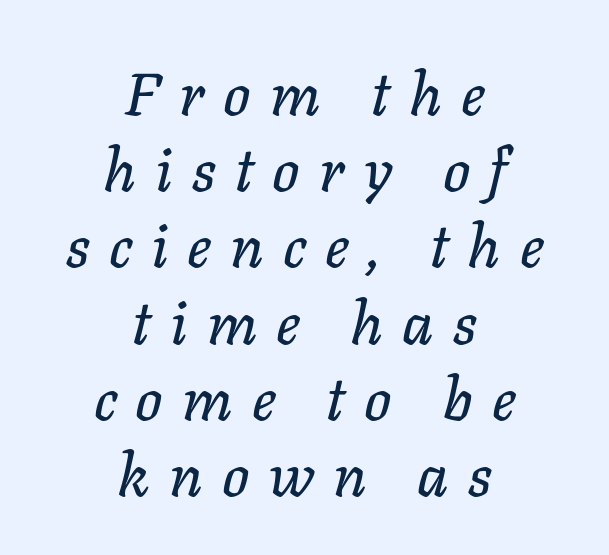
The image shows 60 px text type, italic (leaning right); set centered, normal line spacing (1.27x), unusually wide letter spacing (+0.32 em), not underlined; low stroke contrast and a medium x-height.
